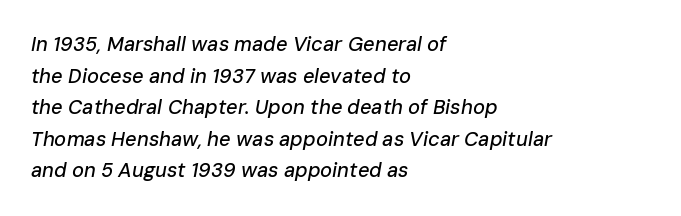
Q: Is the text italic (slanted)? A: Yes, it leans right by about 10 degrees.
Q: Is the text underlined? A: No.
Q: How is the paragraph aligned? A: Left-aligned.
Q: Is the spacing between letters normal or unusually wide? A: Normal.
Q: Is the spacing between lines tight, normal or loose? A: Normal.
